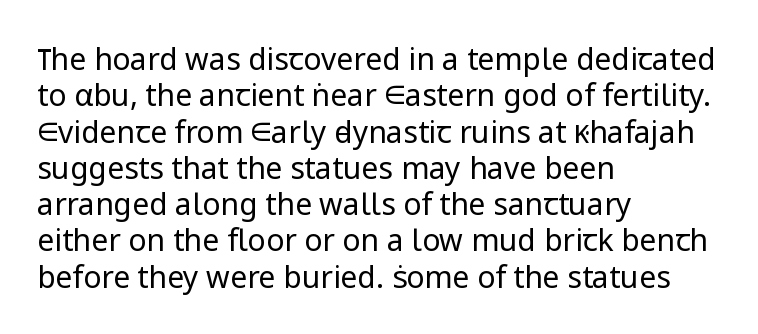
Do the characters align in a grid? No, the font is proportional. Do the letters lean? They stand straight. Alignment: flush left. Glyph-to-glyph distance matches everyday printed text. The passage shown is typeset with a sans-serif family.
